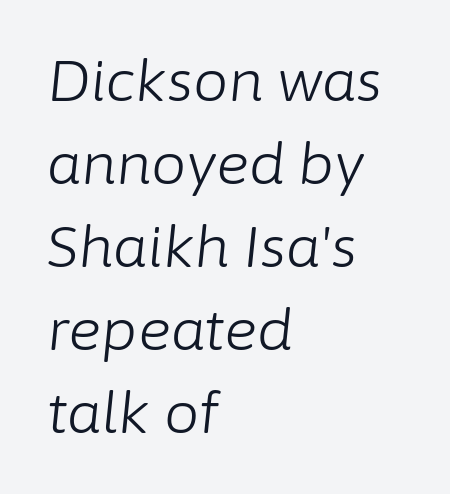
Q: Is the text bold? A: No.
Q: Is the text italic (slanted)? A: Yes, it leans right by about 6 degrees.
Q: Is the text underlined? A: No.
Q: How is the paragraph aligned? A: Left-aligned.
Q: Is the spacing between letters normal or unusually wide? A: Normal.
Q: Is the spacing between lines tight, normal or loose? A: Normal.
Q: Width (condensed, normal, or wide)? A: Normal.
Q: Stroke contrast? A: Low.
Q: x-height? A: Medium.
Q: Monospaced? A: No.
